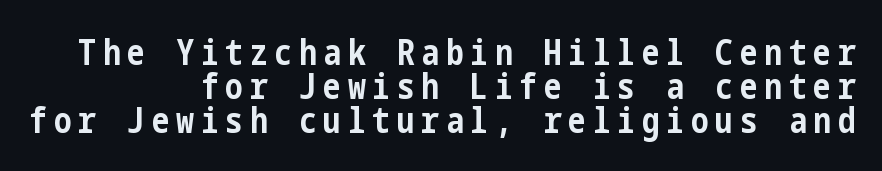
The image shows 35 px bold, condensed sans-serif type, upright; set right-aligned, tight line spacing (0.97x), unusually wide letter spacing (+0.2 em), not underlined; low stroke contrast and a medium x-height.
